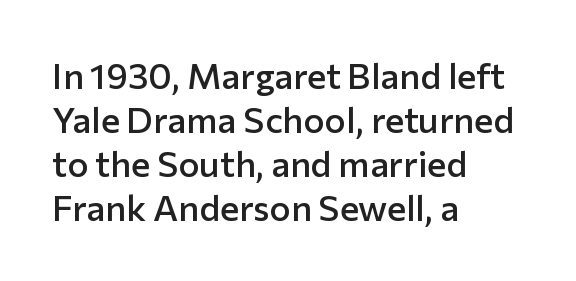
The image shows 36 px semibold sans-serif type, upright; set left-aligned, line spacing 1.22x, normal letter spacing, not underlined; low stroke contrast and a medium x-height.
